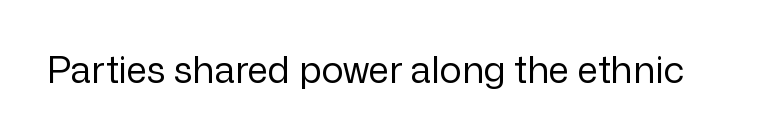
Weight: not bold — regular or lighter. Here the designer chose a conventional face with non-uniform glyph widths. The passage shown is typeset with a sans-serif family. The glyphs are unaccompanied by any horizontal stroke below them. The typography opts for an upright posture over an oblique one. Honestly, the letter spacing is just normal — you wouldn't notice it.
